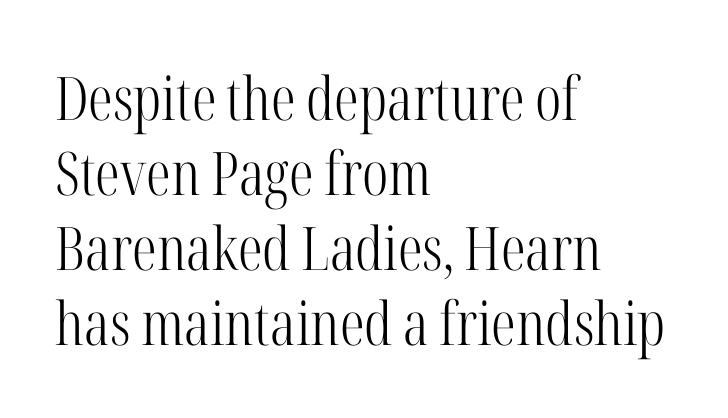
Q: Is the text bold? A: No.
Q: Is the text italic (slanted)? A: No, it is upright.
Q: Is the typeface a serif or a sans-serif typeface? A: Serif.
Q: Is the text underlined? A: No.
Q: How is the paragraph aligned? A: Left-aligned.
Q: Is the spacing between letters normal or unusually wide? A: Normal.
Q: Is the spacing between lines tight, normal or loose? A: Normal.
Q: Width (condensed, normal, or wide)? A: Condensed.
Q: Stroke contrast? A: High.
Q: x-height? A: Medium.
Q: Monospaced? A: No.
